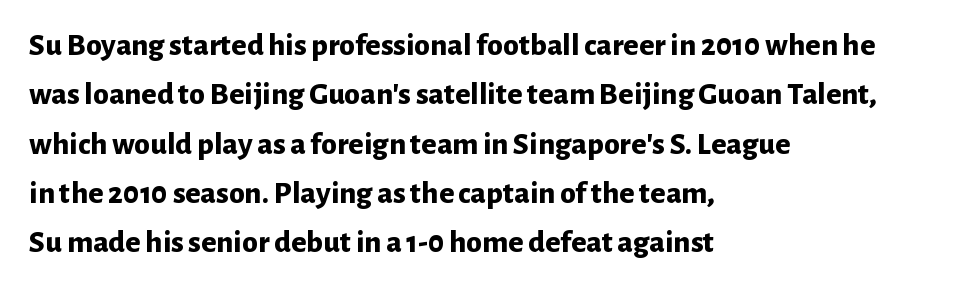
The baseline area is clear. The passage shown is typed in a proportional face where columns would drift. Italic: no, the glyphs are upright roman. These words are printed bold, with thick strokes throughout. This sample keeps an unexceptional amount of space between lines.
